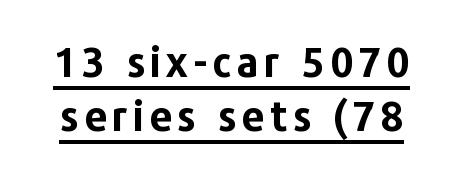
The image shows 41 px bold sans-serif type, upright; set normal line spacing (1.31x), underlined; low stroke contrast and a medium x-height.
